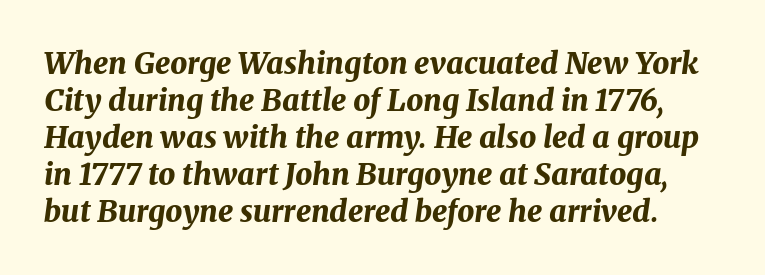
{"italic": "yes", "lean": "right", "slant_degrees": 8, "bold": "yes", "weight": "bold", "width": "normal", "stroke_contrast": "medium", "x_height": "medium", "monospaced": "no", "underline": "no", "line_spacing_ratio": 1.23, "letter_spacing": "normal", "letter_spacing_em": 0.0, "glyph_px": 30}
